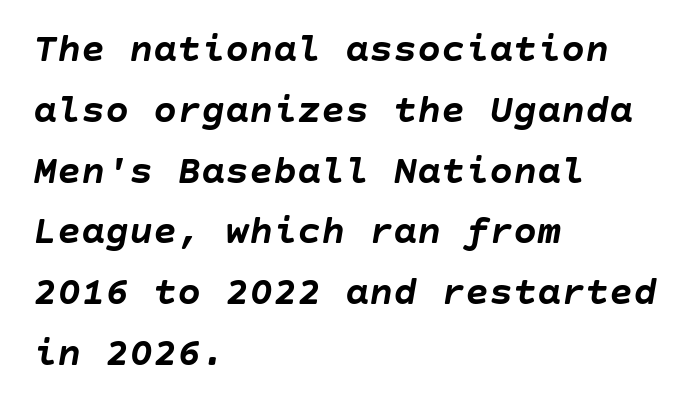
Q: Is the text bold? A: Yes.
Q: Is the text italic (slanted)? A: Yes, it leans right by about 10 degrees.
Q: Is the text underlined? A: No.
Q: How is the paragraph aligned? A: Left-aligned.
Q: Is the spacing between letters normal or unusually wide? A: Normal.
Q: Is the spacing between lines tight, normal or loose? A: Normal.
Q: Width (condensed, normal, or wide)? A: Normal.
Q: Stroke contrast? A: Low.
Q: x-height? A: Large.
